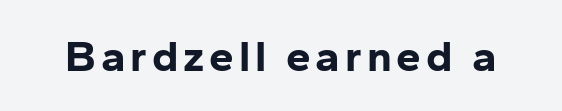
Q: Is the text bold? A: Yes.
Q: Is the text italic (slanted)? A: No, it is upright.
Q: Is the typeface a serif or a sans-serif typeface? A: Sans-serif.
Q: Is the text underlined? A: No.
Q: Width (condensed, normal, or wide)? A: Normal.
Q: Stroke contrast? A: Low.
Q: x-height? A: Medium.
Q: Monospaced? A: No.
